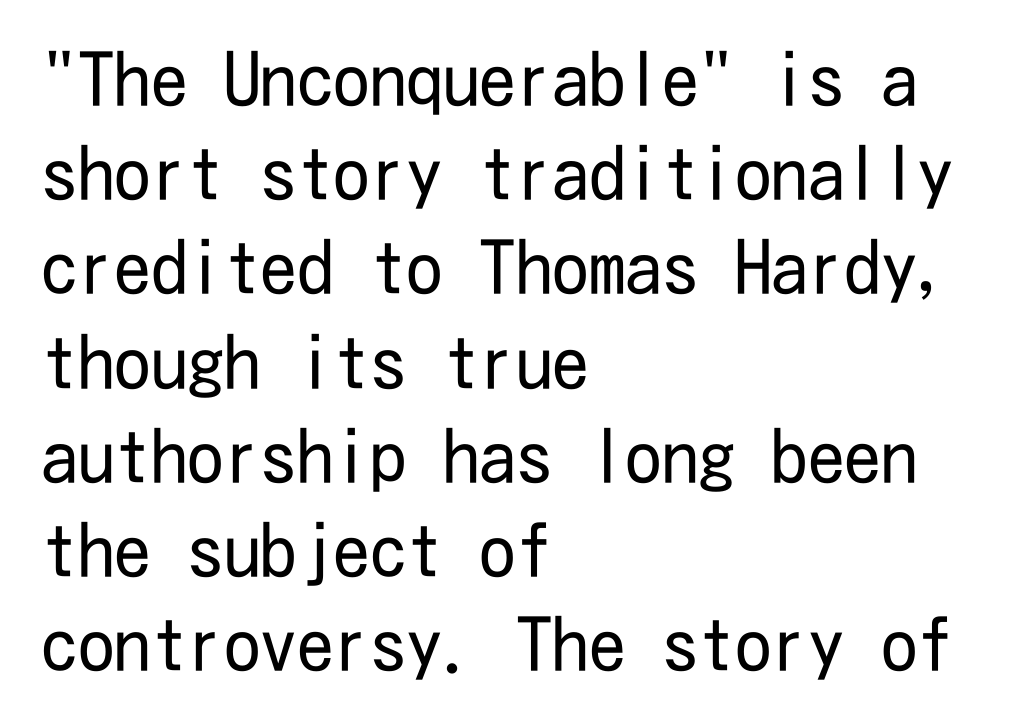
{"serif": "no", "italic": "no", "bold": "no", "weight": "regular", "width": "condensed", "stroke_contrast": "low", "x_height": "medium", "underline": "no", "align": "left", "line_spacing": "normal", "line_spacing_ratio": 1.29, "letter_spacing": "normal", "letter_spacing_em": 0.0, "glyph_px": 73}
